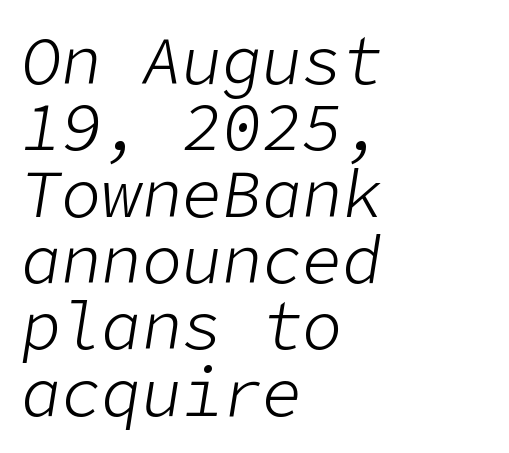
The image shows 67 px light type, italic (leaning right); set left-aligned, tight line spacing (0.99x), normal letter spacing, not underlined; low stroke contrast and a medium x-height.
